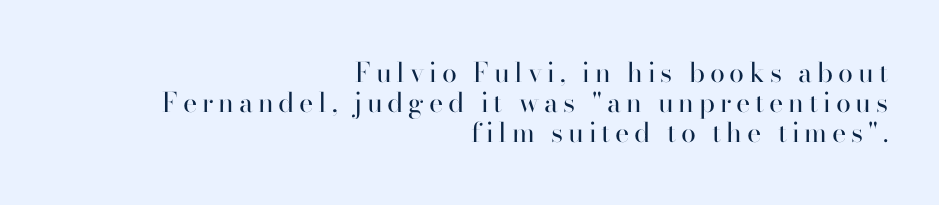
{"italic": "no", "bold": "no", "underline": "no", "align": "right", "line_spacing": "tight", "line_spacing_ratio": 1.12, "glyph_px": 27}
